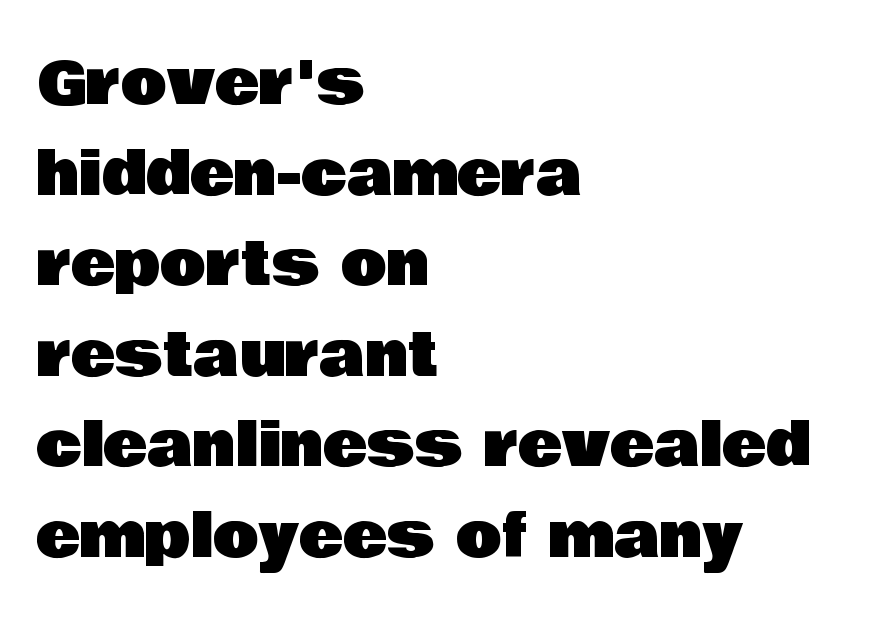
Q: Is the text italic (slanted)? A: No, it is upright.
Q: Is the typeface a serif or a sans-serif typeface? A: Sans-serif.
Q: Is the text underlined? A: No.
Q: How is the paragraph aligned? A: Left-aligned.
Q: Is the spacing between letters normal or unusually wide? A: Normal.
Q: Is the spacing between lines tight, normal or loose? A: Normal.
Q: Width (condensed, normal, or wide)? A: Normal.
Q: Stroke contrast? A: Low.
Q: x-height? A: Large.
Q: Monospaced? A: No.
